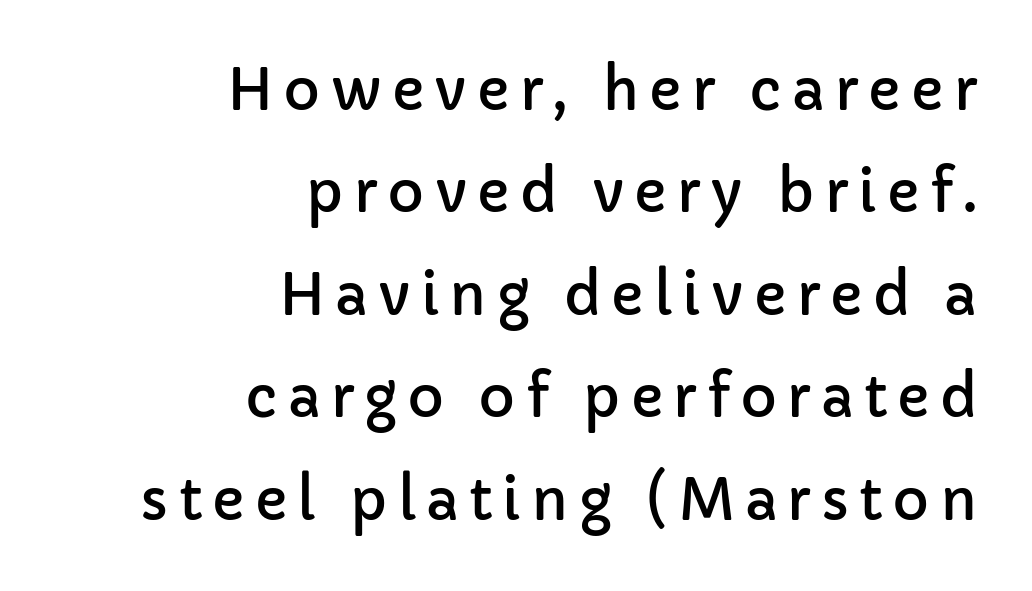
Q: Is the text italic (slanted)? A: No, it is upright.
Q: Is the typeface a serif or a sans-serif typeface? A: Sans-serif.
Q: Is the text underlined? A: No.
Q: How is the paragraph aligned? A: Right-aligned.
Q: Width (condensed, normal, or wide)? A: Normal.
Q: Stroke contrast? A: Low.
Q: x-height? A: Medium.
Q: Monospaced? A: No.
